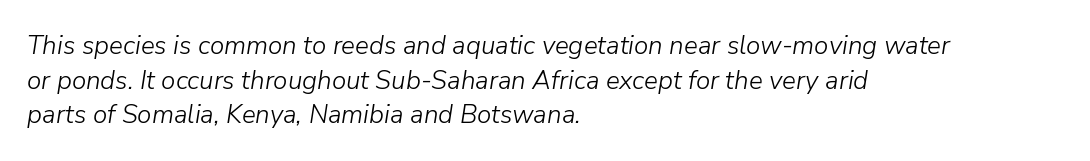
Q: Is the text bold? A: No.
Q: Is the text italic (slanted)? A: Yes, it leans right by about 9 degrees.
Q: Is the text underlined? A: No.
Q: How is the paragraph aligned? A: Left-aligned.
Q: Is the spacing between letters normal or unusually wide? A: Normal.
Q: Is the spacing between lines tight, normal or loose? A: Normal.
